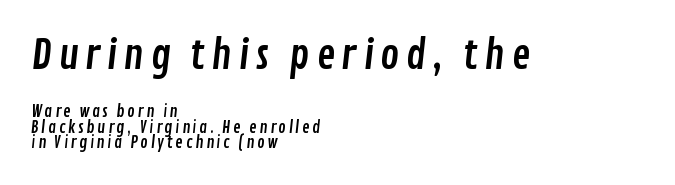
{"serif": "no", "width": "condensed", "stroke_contrast": "low", "x_height": "medium", "monospaced": "no", "underline": "no", "align": "left", "line_spacing": "tight", "line_spacing_ratio": 0.96, "larger_block": "first", "size_ratio": 2.5, "glyph_px": 40}
